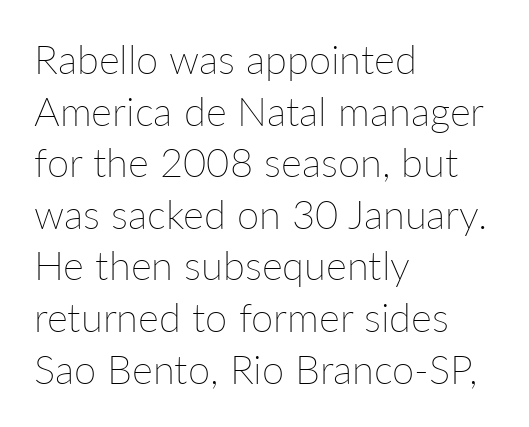
Q: Is the text bold? A: No.
Q: Is the text italic (slanted)? A: No, it is upright.
Q: Is the text underlined? A: No.
Q: How is the paragraph aligned? A: Left-aligned.
Q: Is the spacing between letters normal or unusually wide? A: Normal.
Q: Is the spacing between lines tight, normal or loose? A: Normal.
Q: Width (condensed, normal, or wide)? A: Normal.
Q: Stroke contrast? A: Low.
Q: x-height? A: Medium.
Q: Monospaced? A: No.
